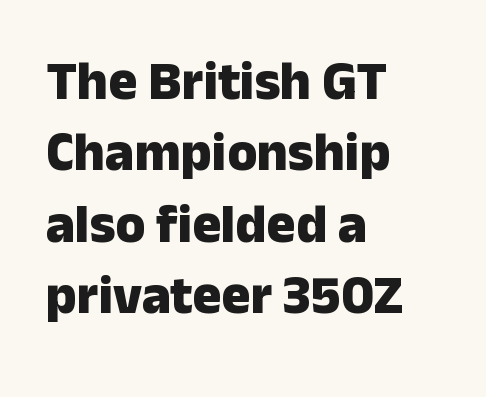
{"serif": "no", "italic": "no", "bold": "yes", "weight": "heavy", "width": "normal", "stroke_contrast": "low", "x_height": "medium", "monospaced": "no", "underline": "no", "align": "left", "line_spacing": "normal", "line_spacing_ratio": 1.32, "letter_spacing": "normal", "letter_spacing_em": 0.0, "glyph_px": 54}
